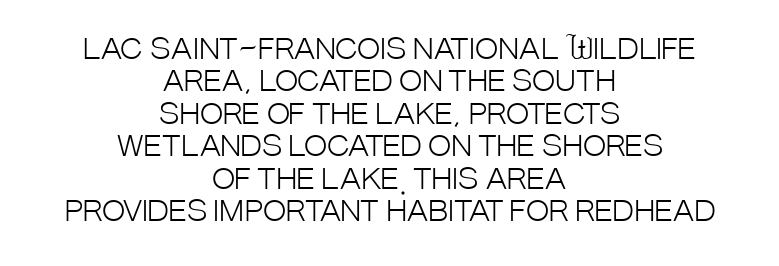
The image shows 28 px light, condensed sans-serif type, upright; set centered, line spacing 1.16x, normal letter spacing, not underlined; low stroke contrast and a large x-height.
